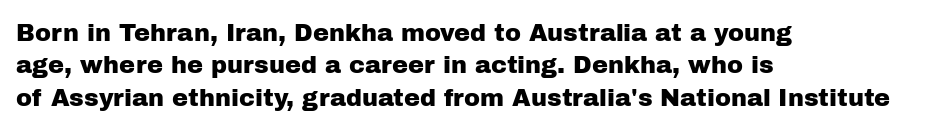
{"italic": "no", "underline": "no", "align": "left", "line_spacing": "normal", "line_spacing_ratio": 1.35, "letter_spacing": "normal", "letter_spacing_em": 0.0, "glyph_px": 24}
